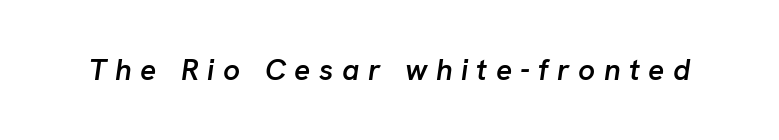
The image shows 30 px semibold type, italic (leaning right); set unusually wide letter spacing (+0.28 em), not underlined; low stroke contrast and a medium x-height.
